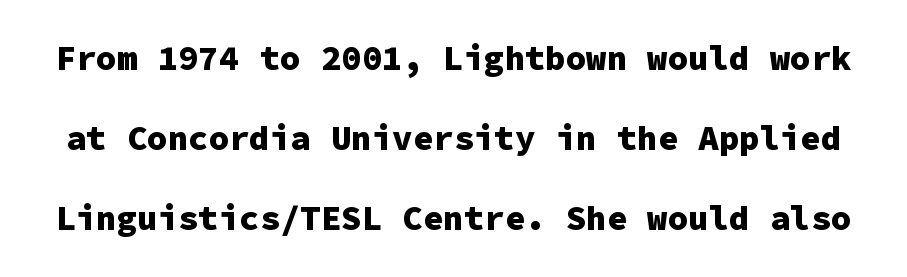
{"serif": "no", "italic": "no", "bold": "yes", "weight": "heavy", "width": "normal", "stroke_contrast": "low", "x_height": "medium", "monospaced": "yes", "underline": "no", "line_spacing": "loose", "line_spacing_ratio": 2.36, "letter_spacing": "normal", "letter_spacing_em": 0.0, "glyph_px": 34}
